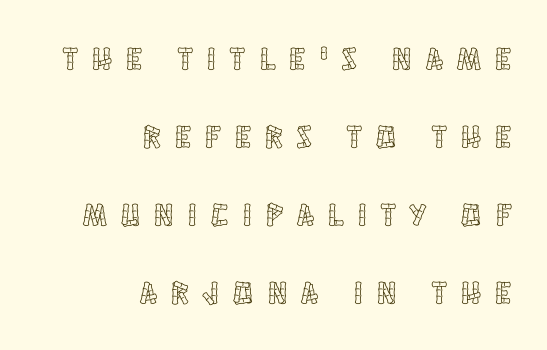
Interline gaps are noticeably wide in this sample. Does the copy run flush right? Yes — the right margin is perfectly even. Here the designer chose a conventional face with non-uniform glyph widths. Notice how the stems are strictly vertical — no italics here. Type without underlining.
